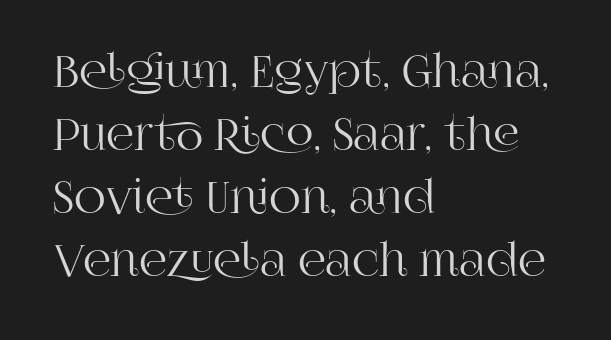
Q: Is the text italic (slanted)? A: No, it is upright.
Q: Is the typeface a serif or a sans-serif typeface? A: Serif.
Q: Is the text underlined? A: No.
Q: How is the paragraph aligned? A: Left-aligned.
Q: Is the spacing between letters normal or unusually wide? A: Normal.
Q: Is the spacing between lines tight, normal or loose? A: Normal.
Q: Width (condensed, normal, or wide)? A: Normal.
Q: Stroke contrast? A: High.
Q: x-height? A: Large.
Q: Monospaced? A: No.
